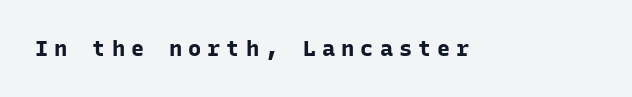
{"italic": "no", "bold": "yes", "underline": "no", "letter_spacing": "wide", "letter_spacing_em": 0.27, "glyph_px": 22}
